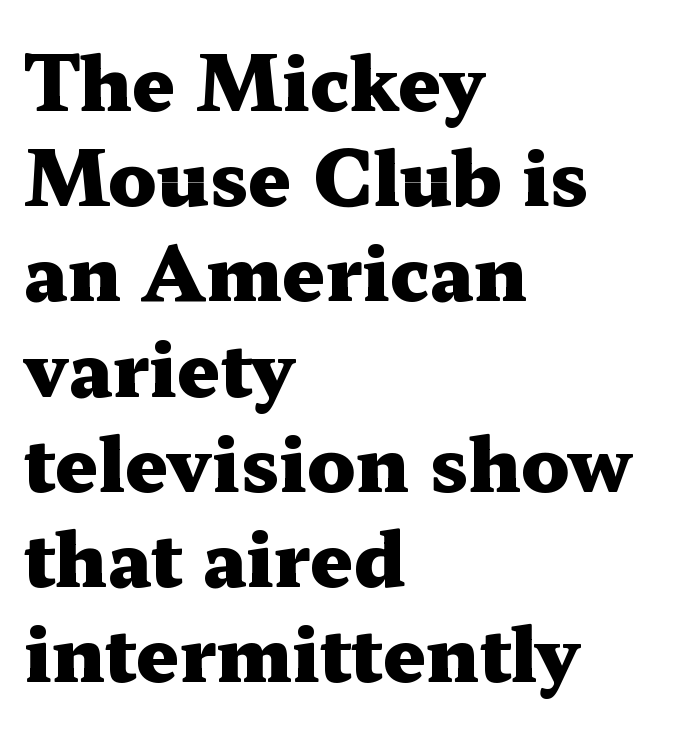
Q: Is the text bold? A: Yes.
Q: Is the text italic (slanted)? A: No, it is upright.
Q: Is the typeface a serif or a sans-serif typeface? A: Serif.
Q: Is the text underlined? A: No.
Q: How is the paragraph aligned? A: Left-aligned.
Q: Is the spacing between letters normal or unusually wide? A: Normal.
Q: Is the spacing between lines tight, normal or loose? A: Normal.
Q: Width (condensed, normal, or wide)? A: Wide.
Q: Stroke contrast? A: Medium.
Q: x-height? A: Medium.
Q: Monospaced? A: No.
